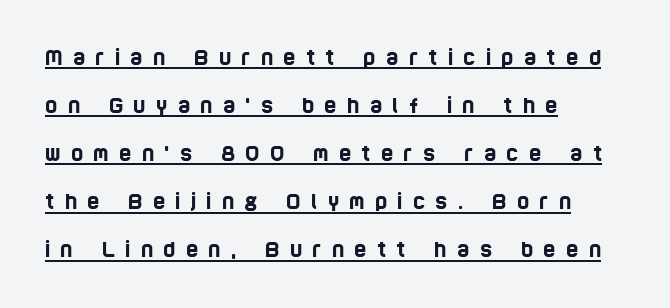
{"underline": "yes", "align": "left", "line_spacing": "loose", "line_spacing_ratio": 2.29, "letter_spacing": "wide", "letter_spacing_em": 0.49, "glyph_px": 21}
